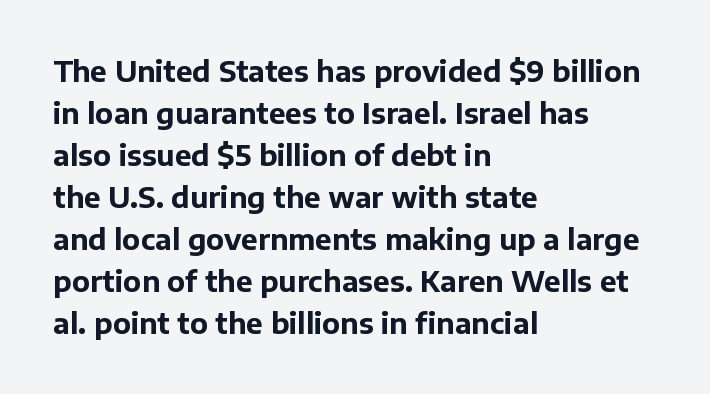
The image shows 28 px bold sans-serif type, upright; set left-aligned, normal line spacing (1.5x), normal letter spacing, not underlined; low stroke contrast and a medium x-height.
